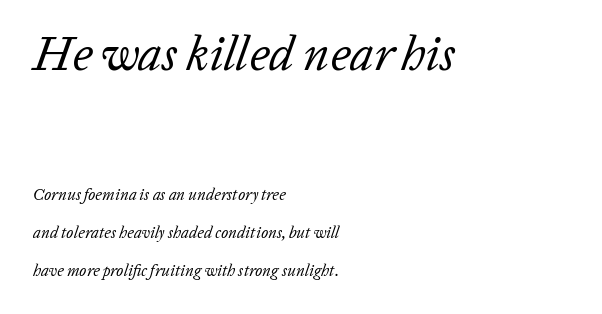
The image shows 48 px regular-weight type, italic (leaning right); set left-aligned, loose line spacing (2.4x), normal letter spacing, not underlined; the first (top) block is 3.0x larger; low stroke contrast and a medium x-height.
